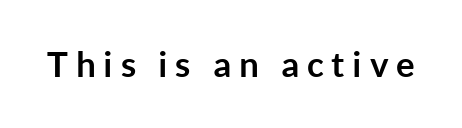
Regarding serifs, this sample does without them. The zone under the glyphs is completely vacant. Every stem runs plumb, perpendicular to the baseline. Weight: bold.
